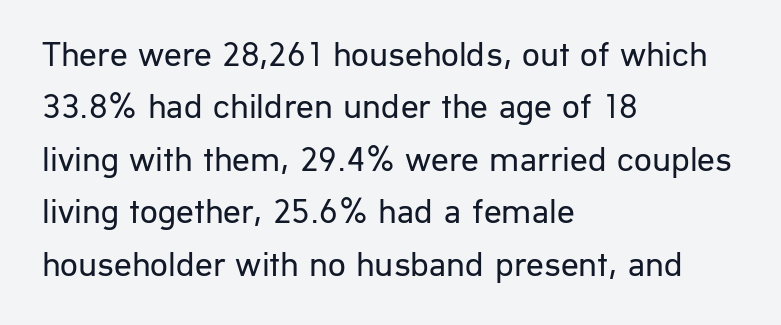
Q: Is the text bold? A: No.
Q: Is the text italic (slanted)? A: No, it is upright.
Q: Is the typeface a serif or a sans-serif typeface? A: Sans-serif.
Q: Is the text underlined? A: No.
Q: How is the paragraph aligned? A: Left-aligned.
Q: Is the spacing between letters normal or unusually wide? A: Normal.
Q: Is the spacing between lines tight, normal or loose? A: Normal.
Q: Width (condensed, normal, or wide)? A: Normal.
Q: Stroke contrast? A: Low.
Q: x-height? A: Medium.
Q: Monospaced? A: No.
